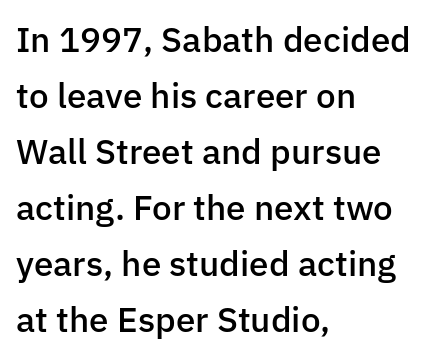
{"serif": "no", "italic": "no", "bold": "semi", "weight": "semibold", "width": "normal", "stroke_contrast": "low", "x_height": "medium", "monospaced": "no", "underline": "no", "align": "left", "line_spacing": "normal", "line_spacing_ratio": 1.6, "letter_spacing": "normal", "letter_spacing_em": 0.0, "glyph_px": 35}
